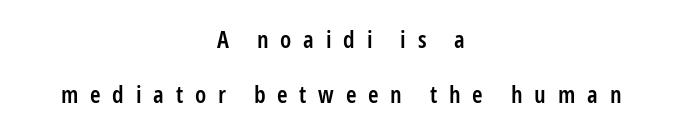
The image shows 24 px text type, upright; set centered, loose line spacing (2.31x), unusually wide letter spacing (+0.49 em), not underlined.
